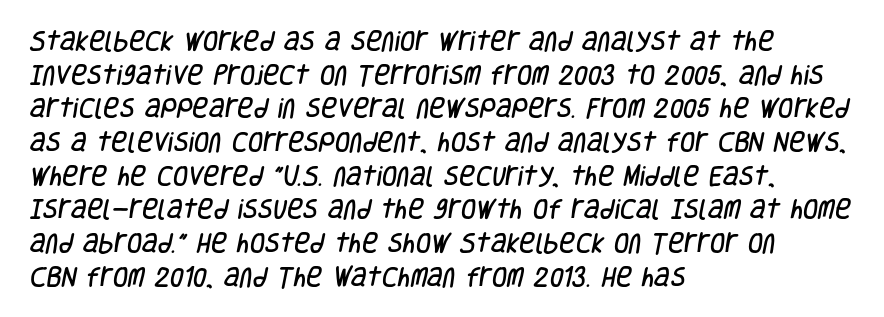
The image shows 22 px text type; set left-aligned, normal line spacing (1.53x), normal letter spacing, not underlined.
